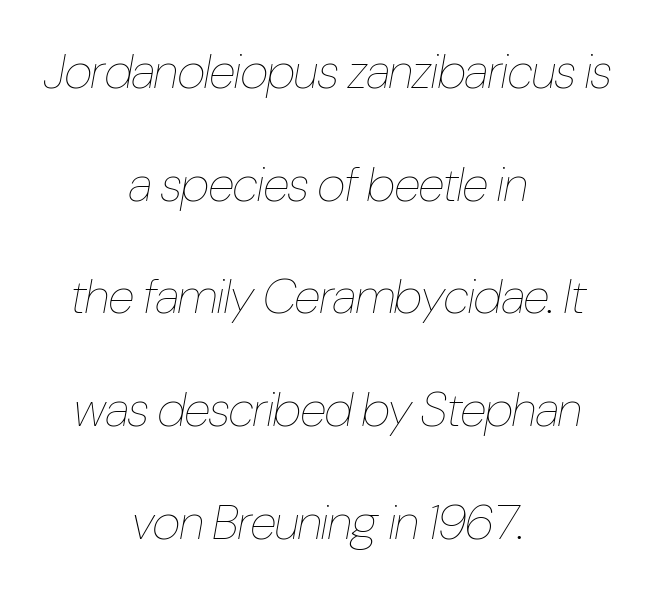
The image shows 49 px thin, condensed type, italic (leaning right); set centered, loose line spacing (2.3x), normal letter spacing, not underlined; low stroke contrast and a medium x-height.
